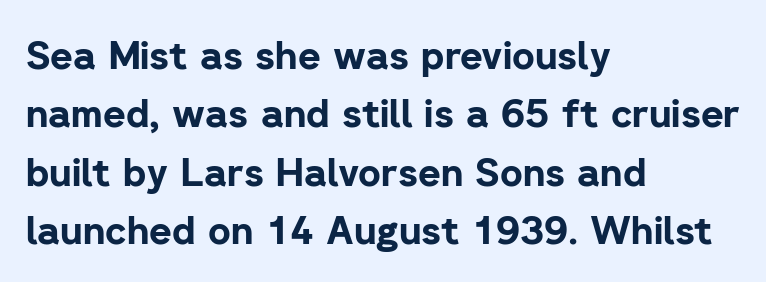
The image shows 39 px bold sans-serif type, upright; set left-aligned, normal line spacing (1.5x), normal letter spacing, not underlined; low stroke contrast and a medium x-height.
